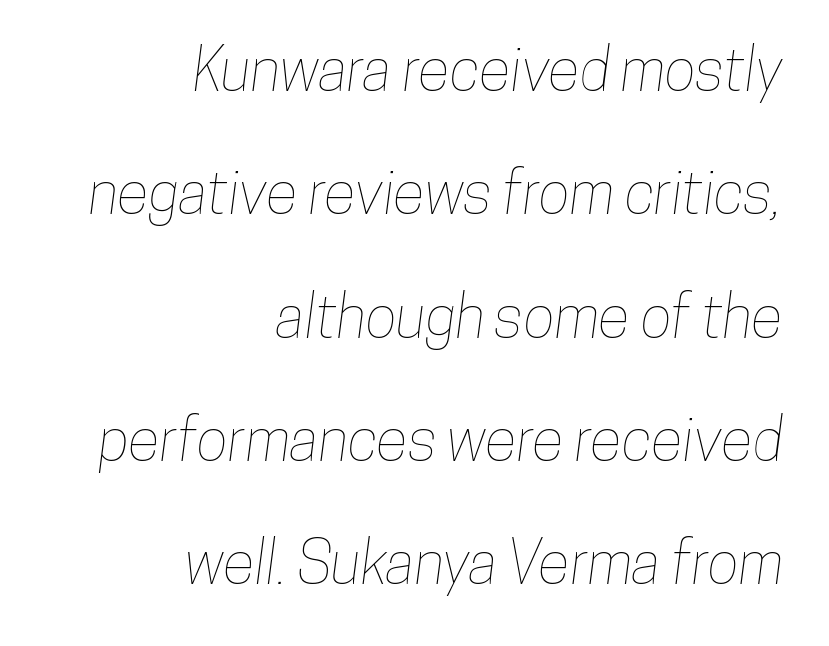
{"width": "condensed", "stroke_contrast": "low", "x_height": "medium", "monospaced": "no", "underline": "no", "align": "right", "line_spacing": "loose", "line_spacing_ratio": 2.09, "letter_spacing": "normal", "letter_spacing_em": 0.0, "glyph_px": 59}
